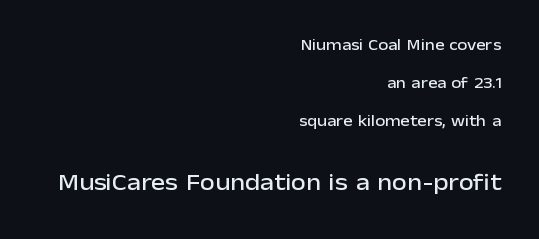
The image shows 24 px text type, upright; set right-aligned, loose line spacing (2.39x), normal letter spacing, not underlined; the second (bottom) block is 1.5x larger.
